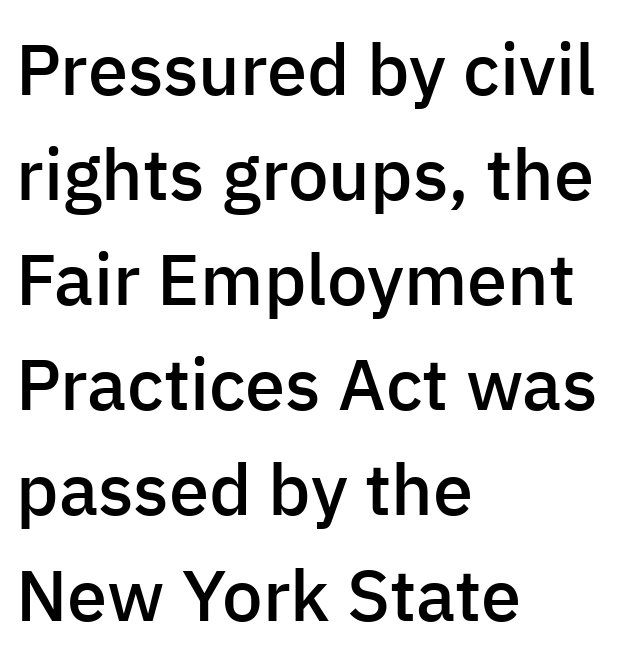
Q: Is the text bold? A: Semi-bold.
Q: Is the text italic (slanted)? A: No, it is upright.
Q: Is the typeface a serif or a sans-serif typeface? A: Sans-serif.
Q: Is the text underlined? A: No.
Q: How is the paragraph aligned? A: Left-aligned.
Q: Is the spacing between letters normal or unusually wide? A: Normal.
Q: Is the spacing between lines tight, normal or loose? A: Normal.
Q: Width (condensed, normal, or wide)? A: Normal.
Q: Stroke contrast? A: Low.
Q: x-height? A: Medium.
Q: Monospaced? A: No.
